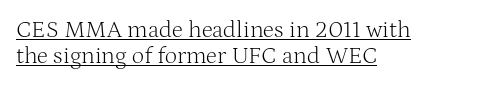
Q: Is the text bold? A: No.
Q: Is the text italic (slanted)? A: No, it is upright.
Q: Is the text underlined? A: Yes.
Q: How is the paragraph aligned? A: Left-aligned.
Q: Is the spacing between letters normal or unusually wide? A: Normal.
Q: Is the spacing between lines tight, normal or loose? A: Tight.
